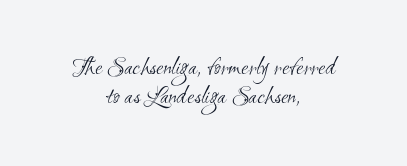
{"bold": "no", "underline": "no", "align": "center", "line_spacing": "tight", "line_spacing_ratio": 1.1, "letter_spacing": "normal", "letter_spacing_em": 0.0, "glyph_px": 26}
